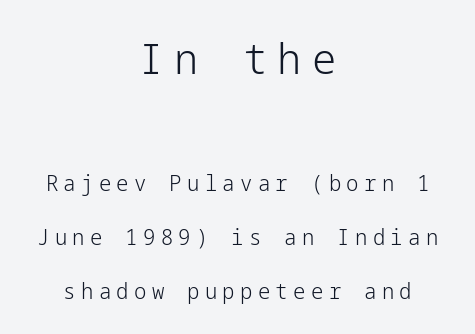
The image shows 43 px light sans-serif type, upright; set centered, loose line spacing (2.44x), unusually wide letter spacing (+0.24 em), not underlined; the first (top) block is 1.95x larger; low stroke contrast and a medium x-height.
